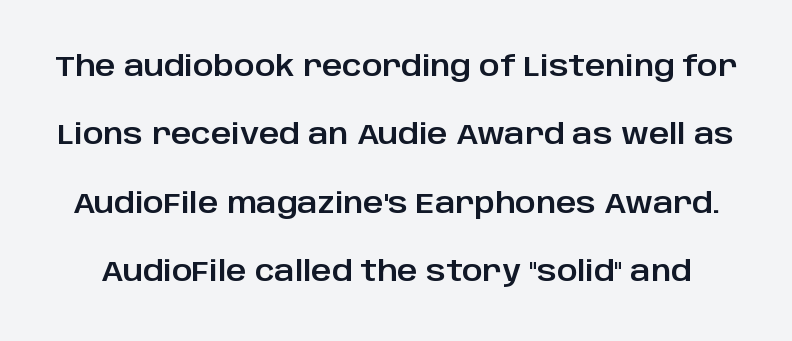
Q: Is the text italic (slanted)? A: No, it is upright.
Q: Is the typeface a serif or a sans-serif typeface? A: Sans-serif.
Q: Is the text underlined? A: No.
Q: Is the spacing between letters normal or unusually wide? A: Normal.
Q: Is the spacing between lines tight, normal or loose? A: Loose.
Q: Width (condensed, normal, or wide)? A: Normal.
Q: Stroke contrast? A: Low.
Q: x-height? A: Large.
Q: Monospaced? A: No.
